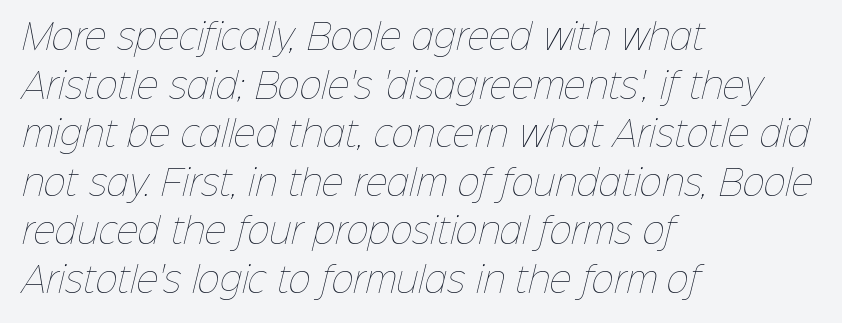
Q: Is the text bold? A: No.
Q: Is the text underlined? A: No.
Q: How is the paragraph aligned? A: Left-aligned.
Q: Is the spacing between letters normal or unusually wide? A: Normal.
Q: Is the spacing between lines tight, normal or loose? A: Normal.
Q: Width (condensed, normal, or wide)? A: Normal.
Q: Stroke contrast? A: Low.
Q: x-height? A: Medium.
Q: Monospaced? A: No.
